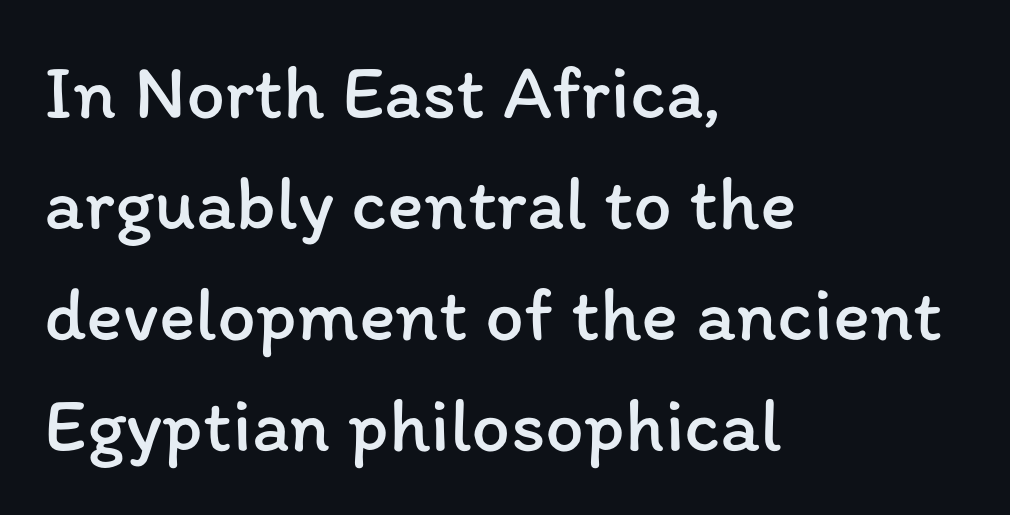
The image shows 77 px regular-weight type, upright; set left-aligned, normal line spacing (1.44x), normal letter spacing, not underlined; low stroke contrast and a medium x-height.
